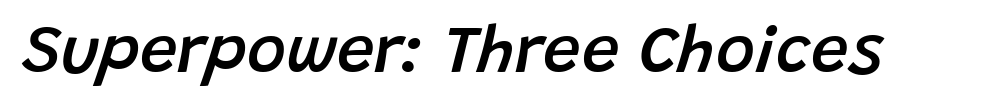
{"italic": "yes", "lean": "right", "slant_degrees": 15, "bold": "semi", "weight": "semibold", "width": "normal", "stroke_contrast": "low", "x_height": "large", "monospaced": "no", "underline": "no", "letter_spacing": "normal", "letter_spacing_em": 0.0, "glyph_px": 67}
